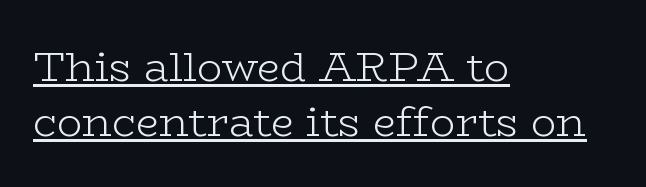
Q: Is the text bold? A: No.
Q: Is the text italic (slanted)? A: No, it is upright.
Q: Is the typeface a serif or a sans-serif typeface? A: Serif.
Q: Is the text underlined? A: Yes.
Q: How is the paragraph aligned? A: Left-aligned.
Q: Is the spacing between letters normal or unusually wide? A: Normal.
Q: Is the spacing between lines tight, normal or loose? A: Normal.
Q: Width (condensed, normal, or wide)? A: Wide.
Q: Stroke contrast? A: Low.
Q: x-height? A: Medium.
Q: Monospaced? A: No.
